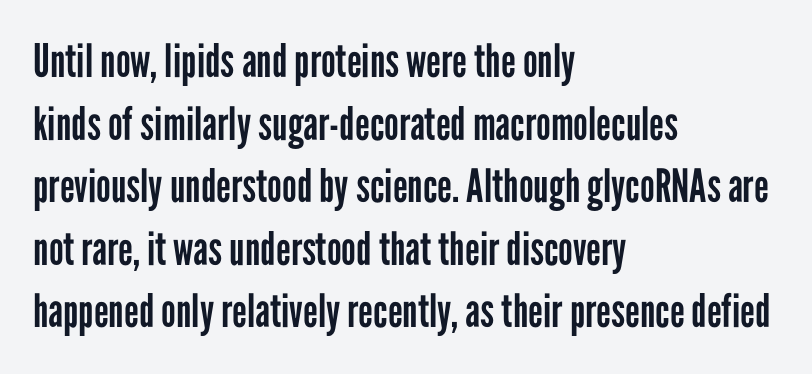
The image shows 46 px regular-weight, condensed sans-serif type, upright; set left-aligned, normal line spacing (1.36x), normal letter spacing, not underlined; low stroke contrast and a medium x-height.
